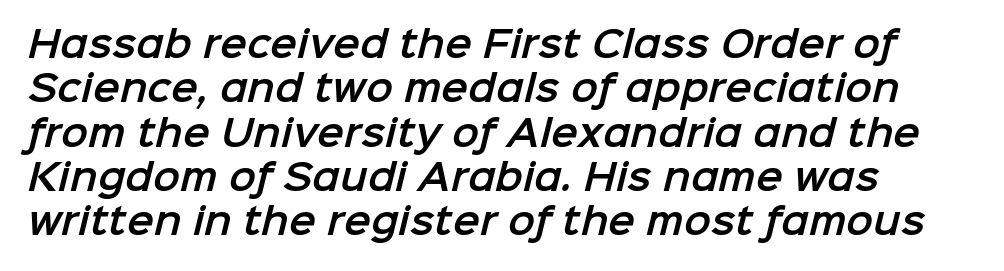
Q: Is the typeface a serif or a sans-serif typeface? A: Sans-serif.
Q: Is the text underlined? A: No.
Q: How is the paragraph aligned? A: Left-aligned.
Q: Is the spacing between letters normal or unusually wide? A: Normal.
Q: Width (condensed, normal, or wide)? A: Normal.
Q: Stroke contrast? A: Low.
Q: x-height? A: Medium.
Q: Monospaced? A: No.
